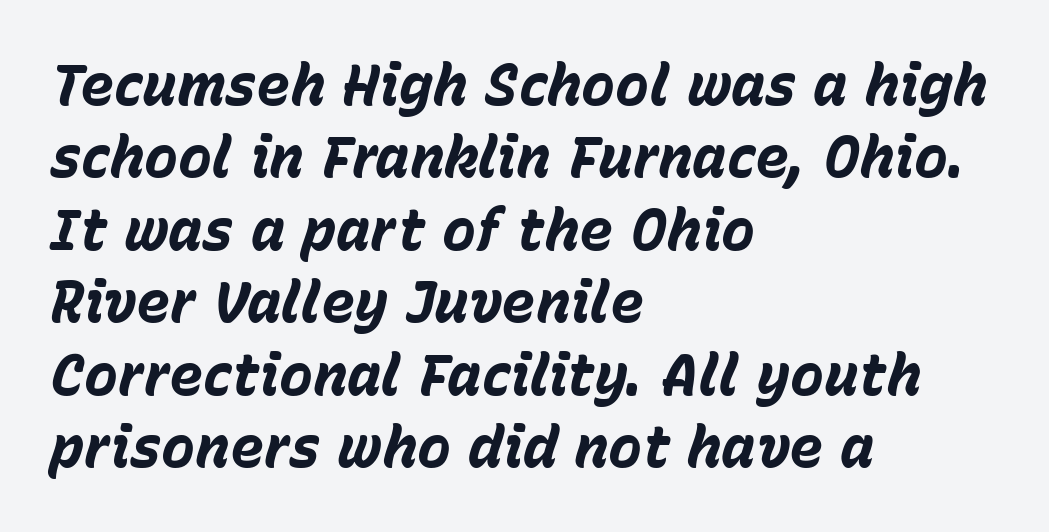
The image shows 57 px bold type, italic (leaning right); set left-aligned, normal line spacing (1.27x), normal letter spacing, not underlined; low stroke contrast and a medium x-height.
